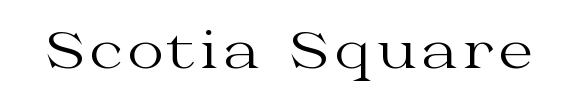
In terms of posture, this sample is upright. Heaviness? Minimal to ordinary, like unemphasized prose. You could not count columns in this text — the font is proportionally spaced. The passage shown is not underscored anywhere.
